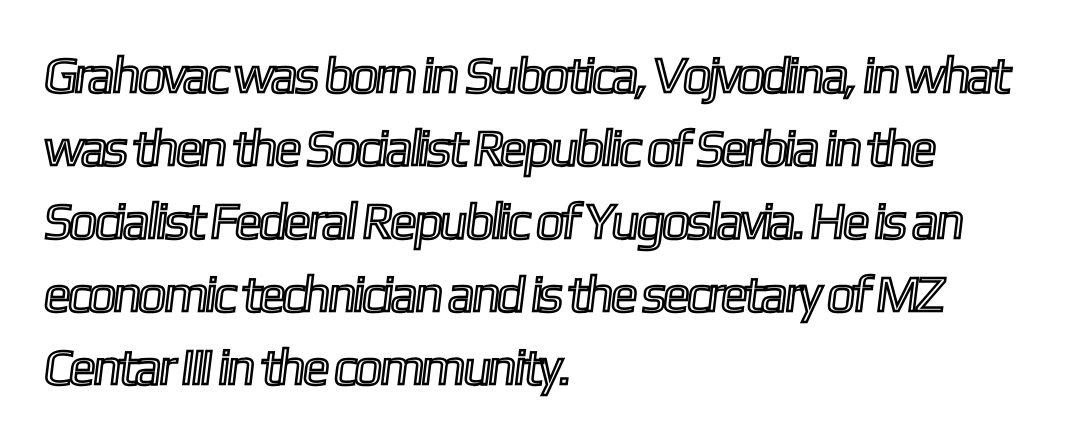
The image shows 51 px condensed type; set left-aligned, normal line spacing (1.43x), normal letter spacing, not underlined; a medium x-height.
